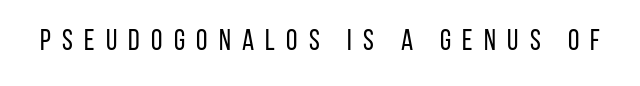
The image shows 29 px regular-weight, condensed sans-serif type, upright; set unusually wide letter spacing (+0.39 em), not underlined; low stroke contrast and a large x-height.
